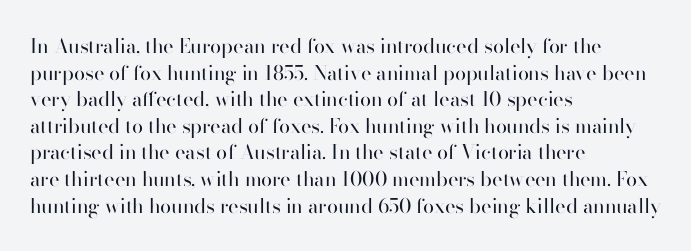
Q: Is the text bold? A: No.
Q: Is the text italic (slanted)? A: No, it is upright.
Q: Is the text underlined? A: No.
Q: How is the paragraph aligned? A: Left-aligned.
Q: Is the spacing between letters normal or unusually wide? A: Normal.
Q: Is the spacing between lines tight, normal or loose? A: Normal.
